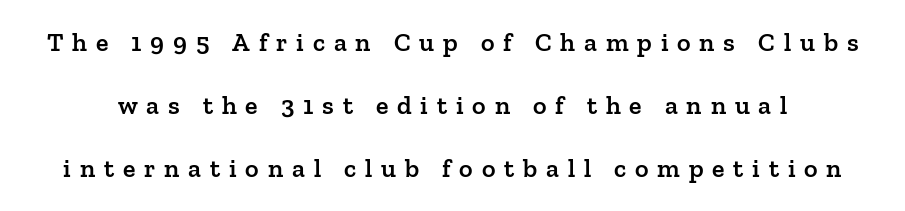
You could fit nearly another row in the gap between these rows. Honestly, the letter spacing is so wide it's the main thing you notice. Slightly chunky letters — semibold, I'd say, not full bold. Check under the words: just untouched page.
